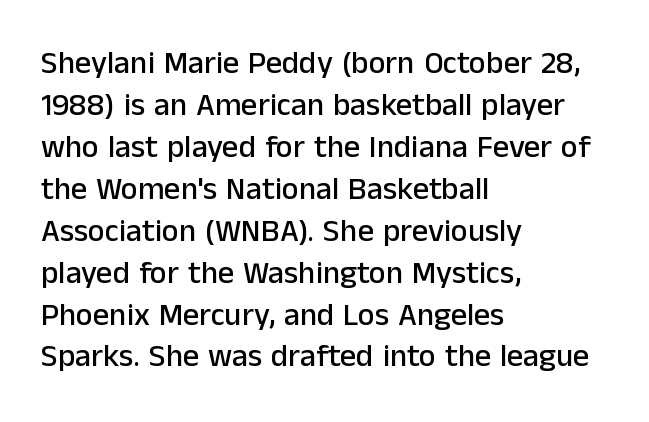
The designer left line spacing at the default. Every character sits straight up, as roman type does. Serif or sans? Sans — the stroke terminals are bare. Underlining? Definitely not there. Nothing unusual about the tracking: characters are spaced as the font intends.
